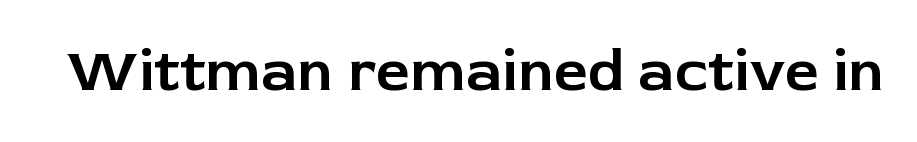
Q: Is the text italic (slanted)? A: No, it is upright.
Q: Is the typeface a serif or a sans-serif typeface? A: Sans-serif.
Q: Is the text underlined? A: No.
Q: Is the spacing between letters normal or unusually wide? A: Normal.
Q: Width (condensed, normal, or wide)? A: Normal.
Q: Stroke contrast? A: Low.
Q: x-height? A: Medium.
Q: Monospaced? A: No.
